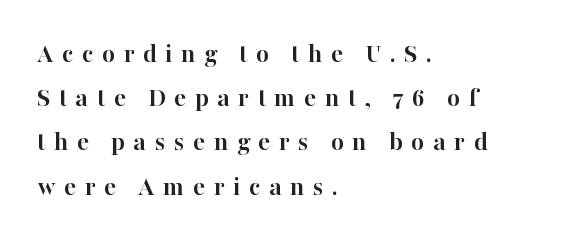
Q: Is the text bold? A: Yes.
Q: Is the text italic (slanted)? A: No, it is upright.
Q: Is the typeface a serif or a sans-serif typeface? A: Serif.
Q: Is the text underlined? A: No.
Q: How is the paragraph aligned? A: Left-aligned.
Q: Is the spacing between letters normal or unusually wide? A: Unusually wide.
Q: Is the spacing between lines tight, normal or loose? A: Normal.
Q: Width (condensed, normal, or wide)? A: Normal.
Q: Stroke contrast? A: High.
Q: x-height? A: Medium.
Q: Monospaced? A: No.
